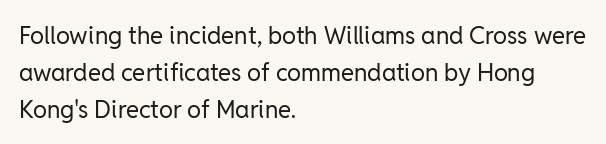
The image shows 24 px text type, upright; set left-aligned, normal line spacing (1.54x), normal letter spacing, not underlined.
